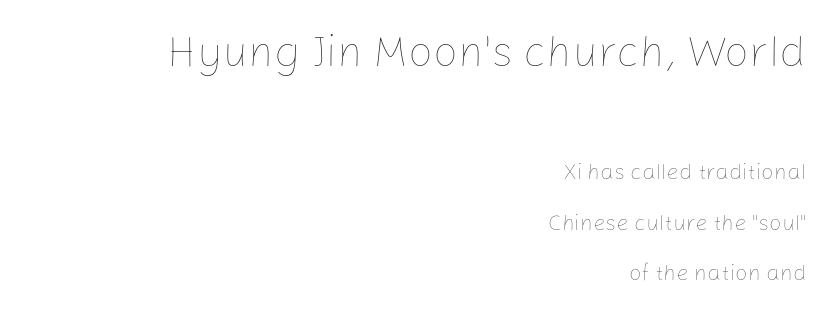
Default kerning and tracking; the words read as compact shapes. A typesetter would call this proportional, since set widths differ per character. Airy leading. The initial chunk of copy outweighs the following chunk in type size. It's the straight-up-and-down kind of type.
